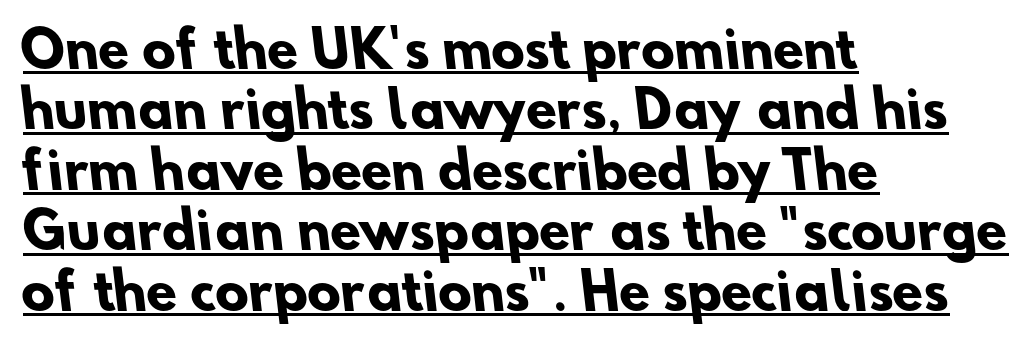
The image shows 50 px heavy sans-serif type; set left-aligned, line spacing 1.21x, normal letter spacing, underlined; low stroke contrast and a small x-height.
